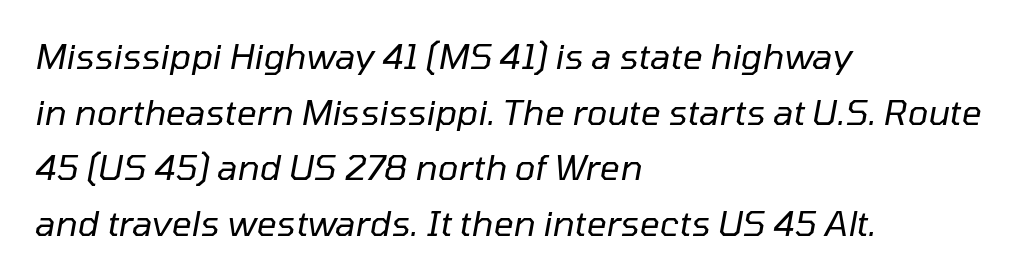
Q: Is the text bold? A: No.
Q: Is the text italic (slanted)? A: Yes, it leans right by about 10 degrees.
Q: Is the text underlined? A: No.
Q: How is the paragraph aligned? A: Left-aligned.
Q: Is the spacing between letters normal or unusually wide? A: Normal.
Q: Is the spacing between lines tight, normal or loose? A: Normal.
Q: Width (condensed, normal, or wide)? A: Normal.
Q: Stroke contrast? A: Low.
Q: x-height? A: Medium.
Q: Monospaced? A: No.
